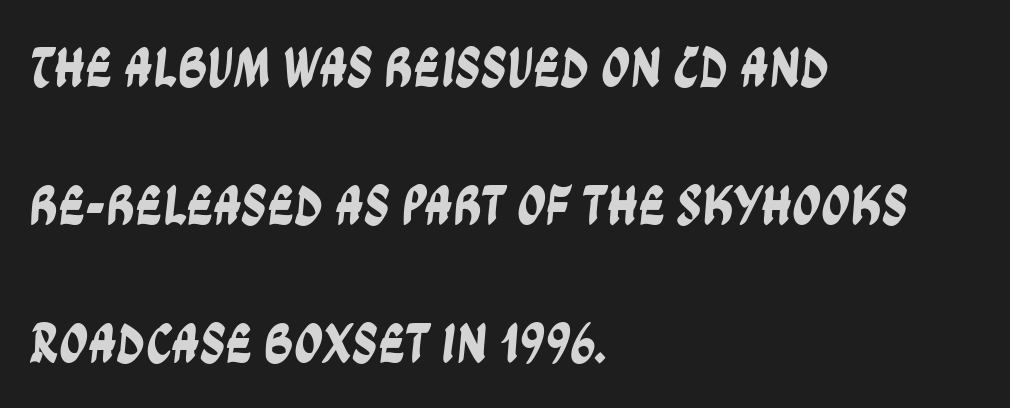
The words here are not underlined. The lines are spread far apart with generous leading. The rendering keeps characters at their native spacing. Examine the stroke ends and you'll find no serifs.
